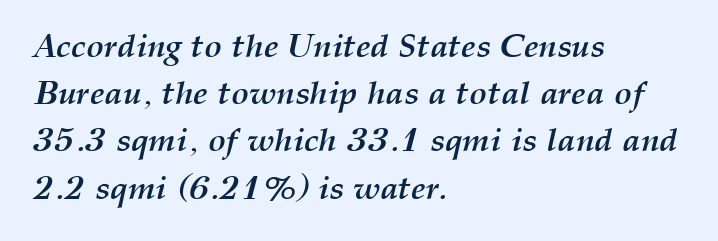
Q: Is the text bold? A: Yes.
Q: Is the text italic (slanted)? A: Yes, it leans right by about 12 degrees.
Q: Is the text underlined? A: No.
Q: How is the paragraph aligned? A: Left-aligned.
Q: Is the spacing between letters normal or unusually wide? A: Normal.
Q: Is the spacing between lines tight, normal or loose? A: Normal.
Q: Width (condensed, normal, or wide)? A: Normal.
Q: Stroke contrast? A: Medium.
Q: x-height? A: Medium.
Q: Monospaced? A: No.
